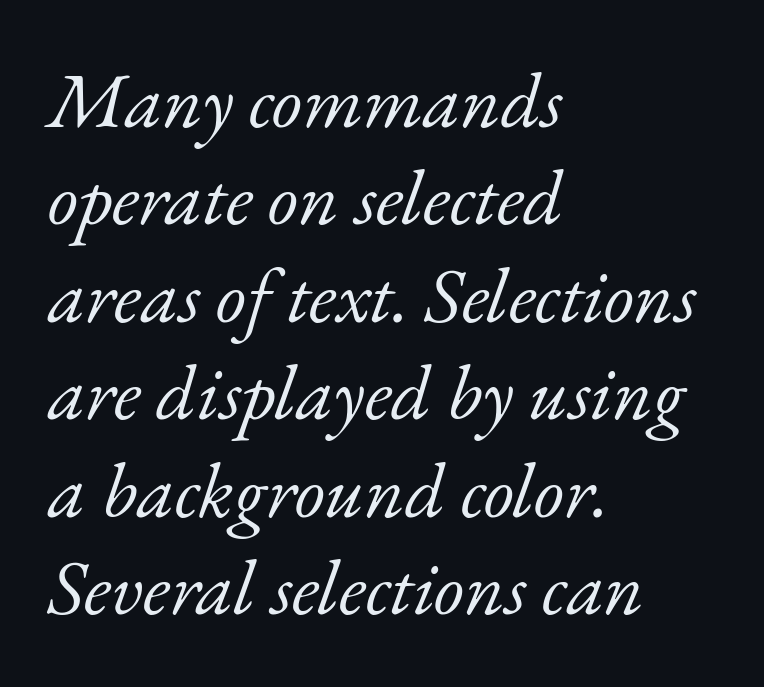
The image shows 78 px light serif type, italic (leaning right); set left-aligned, normal line spacing (1.25x), normal letter spacing, not underlined; low stroke contrast and a small x-height.
